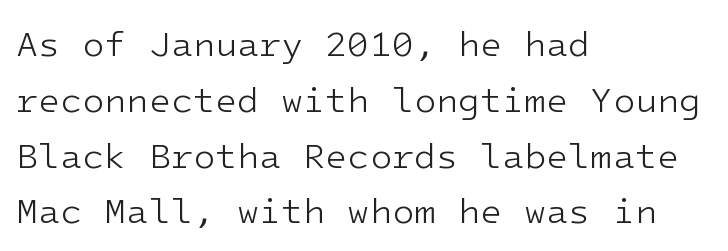
This reads as an unemphasized weight, regular at the heaviest. If you drew a line through each stem, it would be perfectly vertical. Is this a sans? Yes — the strokes have no serifs. The specimen omits any rule beneath the text block's lines. This sample is left-justified, so line endings fall wherever the words run out.
